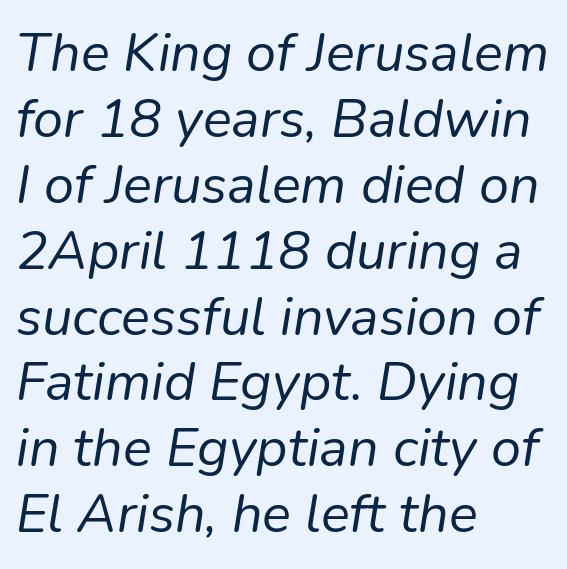
Q: Is the text bold? A: No.
Q: Is the text italic (slanted)? A: Yes, it leans right by about 9 degrees.
Q: Is the text underlined? A: No.
Q: How is the paragraph aligned? A: Left-aligned.
Q: Is the spacing between letters normal or unusually wide? A: Normal.
Q: Width (condensed, normal, or wide)? A: Normal.
Q: Stroke contrast? A: Low.
Q: x-height? A: Medium.
Q: Monospaced? A: No.
